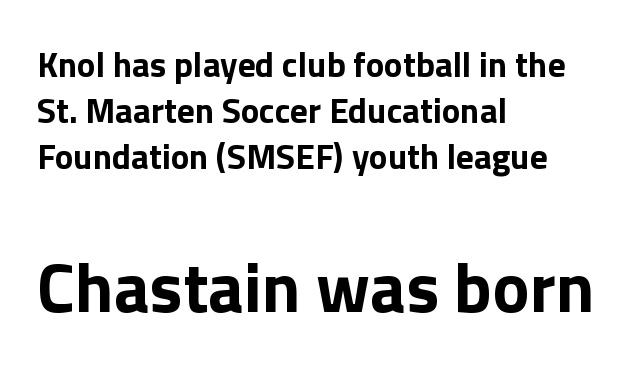
Q: Is the text bold? A: Yes.
Q: Is the text italic (slanted)? A: No, it is upright.
Q: Is the typeface a serif or a sans-serif typeface? A: Sans-serif.
Q: Is the text underlined? A: No.
Q: How is the paragraph aligned? A: Left-aligned.
Q: Is the spacing between letters normal or unusually wide? A: Normal.
Q: Is the spacing between lines tight, normal or loose? A: Normal.
Q: Which block of text is set in a larger size, the first (top) or the second (bottom)? A: The second (bottom) one.
Q: Width (condensed, normal, or wide)? A: Normal.
Q: Stroke contrast? A: Low.
Q: x-height? A: Medium.
Q: Monospaced? A: No.
